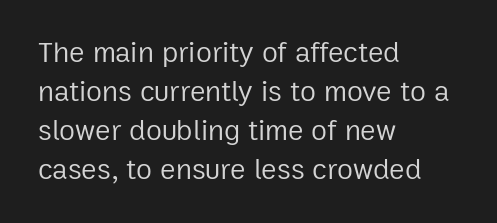
The image shows 29 px regular-weight sans-serif type, upright; set left-aligned, normal line spacing (1.34x), normal letter spacing, not underlined; low stroke contrast and a medium x-height.
